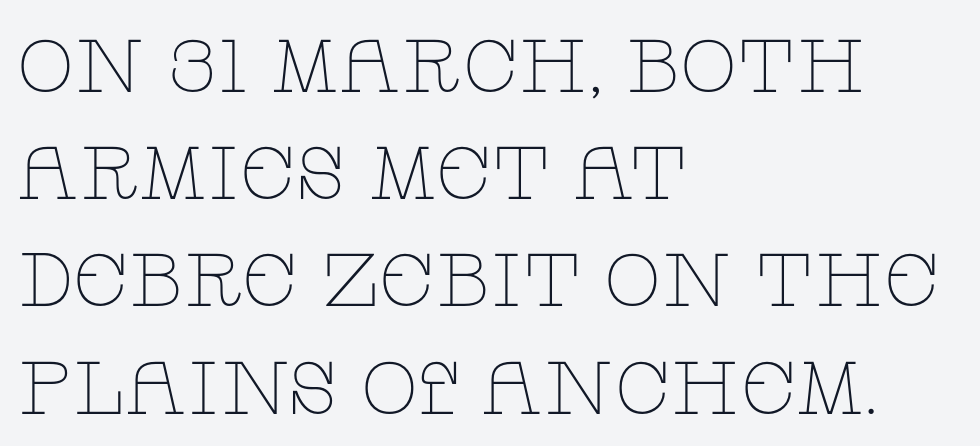
Q: Is the text bold? A: No.
Q: Is the text italic (slanted)? A: No, it is upright.
Q: Is the typeface a serif or a sans-serif typeface? A: Serif.
Q: Is the text underlined? A: No.
Q: How is the paragraph aligned? A: Left-aligned.
Q: Is the spacing between letters normal or unusually wide? A: Normal.
Q: Is the spacing between lines tight, normal or loose? A: Normal.
Q: Width (condensed, normal, or wide)? A: Wide.
Q: Stroke contrast? A: Low.
Q: x-height? A: Large.
Q: Monospaced? A: No.
